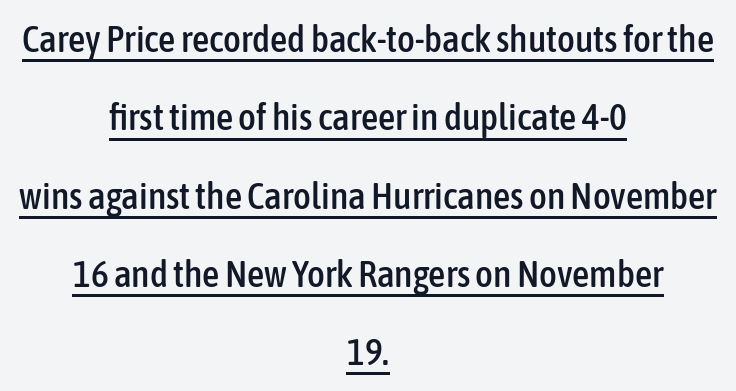
Q: Is the text italic (slanted)? A: No, it is upright.
Q: Is the typeface a serif or a sans-serif typeface? A: Sans-serif.
Q: Is the text underlined? A: Yes.
Q: How is the paragraph aligned? A: Centered.
Q: Is the spacing between letters normal or unusually wide? A: Normal.
Q: Is the spacing between lines tight, normal or loose? A: Loose.
Q: Width (condensed, normal, or wide)? A: Condensed.
Q: Stroke contrast? A: Low.
Q: x-height? A: Medium.
Q: Monospaced? A: No.
